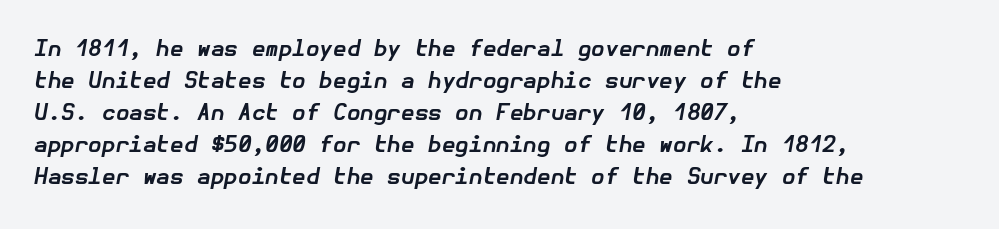
The image shows 22 px bold type, italic (leaning right); set left-aligned, normal line spacing (1.46x), normal letter spacing, not underlined.
